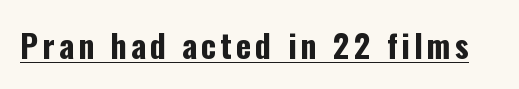
Q: Is the text bold? A: Yes.
Q: Is the text italic (slanted)? A: No, it is upright.
Q: Is the typeface a serif or a sans-serif typeface? A: Sans-serif.
Q: Is the text underlined? A: Yes.
Q: Width (condensed, normal, or wide)? A: Condensed.
Q: Stroke contrast? A: Low.
Q: x-height? A: Medium.
Q: Monospaced? A: No.
